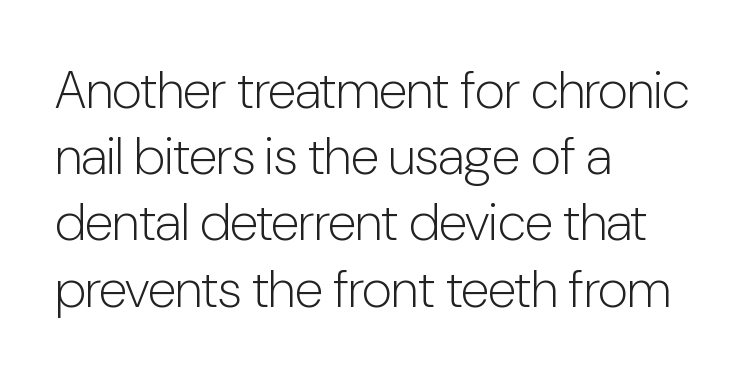
The image shows 53 px light, condensed sans-serif type, upright; set left-aligned, normal line spacing (1.25x), normal letter spacing, not underlined; low stroke contrast and a medium x-height.
